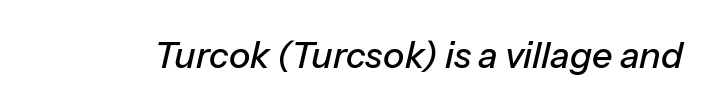
In terms of letterspacing, this is plain default setting. The face used here has a pronounced slope to its letters. Clear beneath every line of the passage. Think of a printed novel: that variable character pitch is what you see here.
